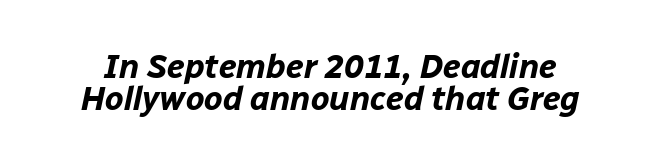
The passage shown has conventional tracking throughout. Caption: bold face, heavy strokes. Very little white space separates one row of letters from the next. The font's italic variant was chosen for this text. Any mark beneath the type? The region is blank.
